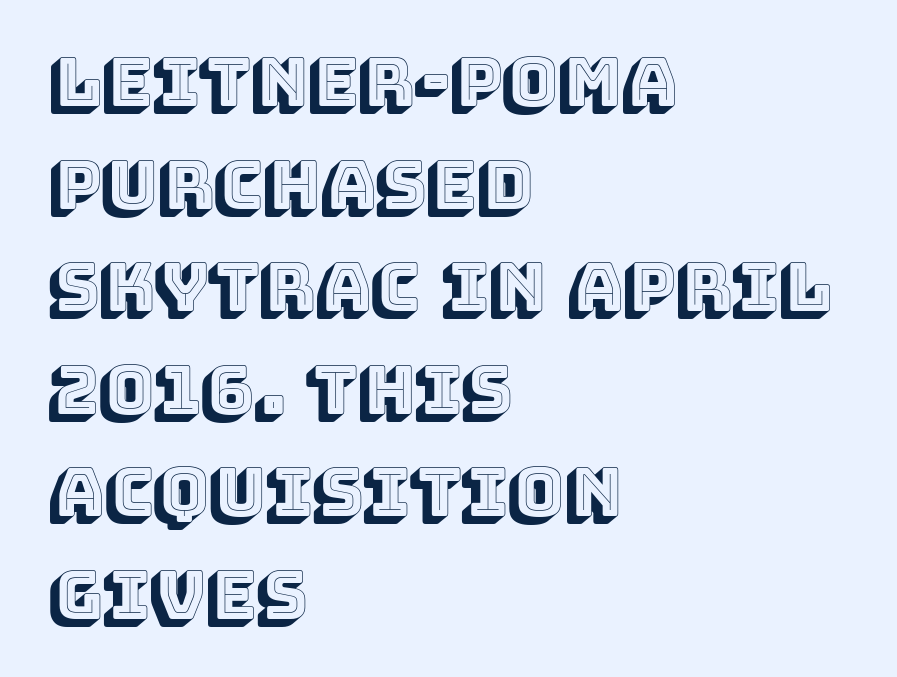
The image shows 67 px text type, upright; set left-aligned, normal line spacing (1.53x), normal letter spacing, not underlined; a large x-height.
